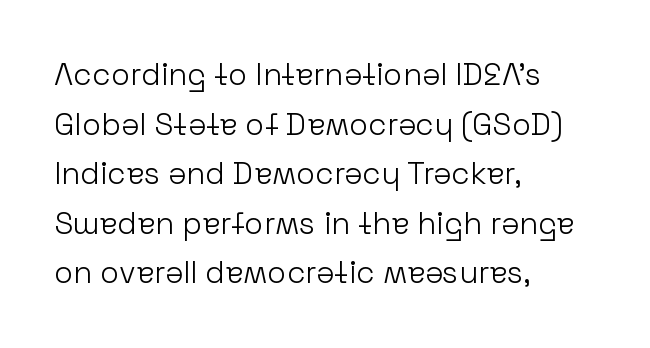
Q: Is the text bold? A: No.
Q: Is the text italic (slanted)? A: No, it is upright.
Q: Is the typeface a serif or a sans-serif typeface? A: Sans-serif.
Q: Is the text underlined? A: No.
Q: How is the paragraph aligned? A: Left-aligned.
Q: Is the spacing between letters normal or unusually wide? A: Normal.
Q: Is the spacing between lines tight, normal or loose? A: Normal.
Q: Width (condensed, normal, or wide)? A: Normal.
Q: Stroke contrast? A: Low.
Q: x-height? A: Medium.
Q: Monospaced? A: No.
